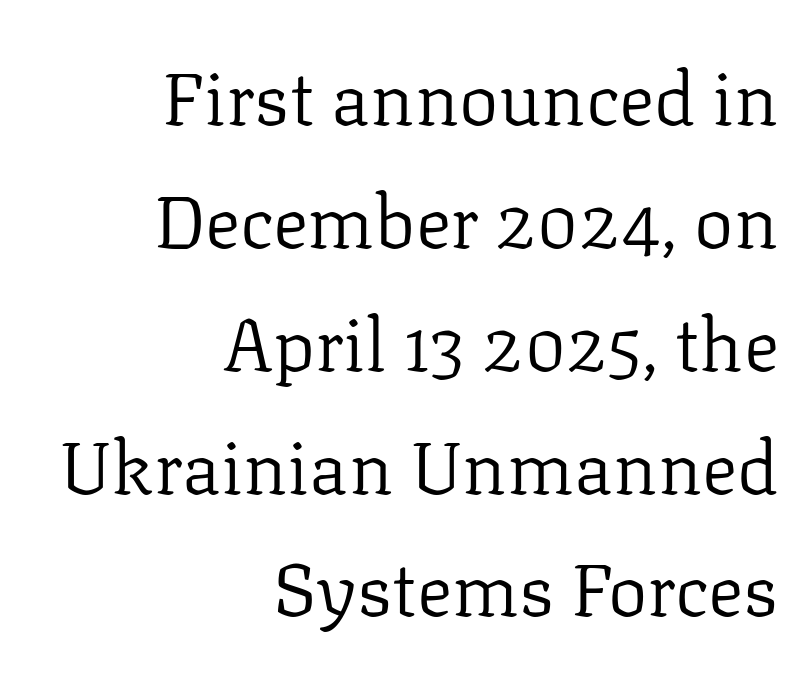
Each stroke keeps to a modest, everyday thickness or less. The space between consecutive lines is moderate. The passage shown is typed in a proportional face where columns would drift. There is no visible air inserted between adjacent glyphs. Italic? Not at all — the glyphs are vertical. These lines stack with their right ends in a neat column.
